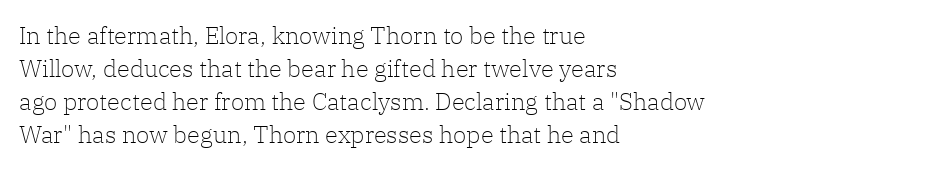
The image shows 24 px text type, upright; set left-aligned, normal line spacing (1.38x), normal letter spacing, not underlined.
